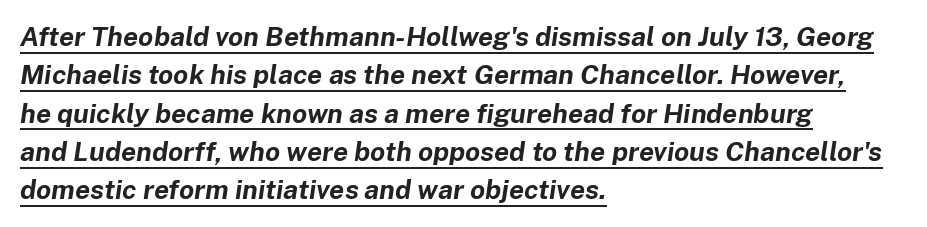
Q: Is the text bold? A: Yes.
Q: Is the text italic (slanted)? A: Yes, it leans right by about 8 degrees.
Q: Is the text underlined? A: Yes.
Q: How is the paragraph aligned? A: Left-aligned.
Q: Is the spacing between letters normal or unusually wide? A: Normal.
Q: Is the spacing between lines tight, normal or loose? A: Normal.
